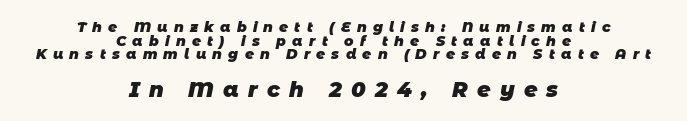
In terms of weight, the rendering is a true, heavy bold. Honestly, the rows look squashed on top of each other. Unmarked baselines from the first word to the last. The later block is typeset at a bigger size than the earlier block.
